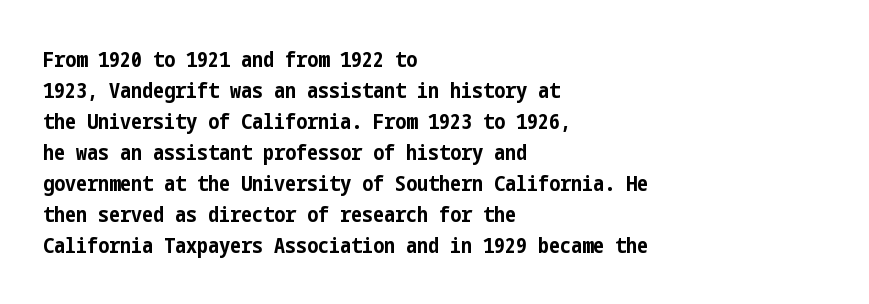
{"italic": "no", "bold": "yes", "underline": "no", "align": "left", "line_spacing": "normal", "line_spacing_ratio": 1.41, "letter_spacing": "normal", "letter_spacing_em": 0.0, "glyph_px": 22}
